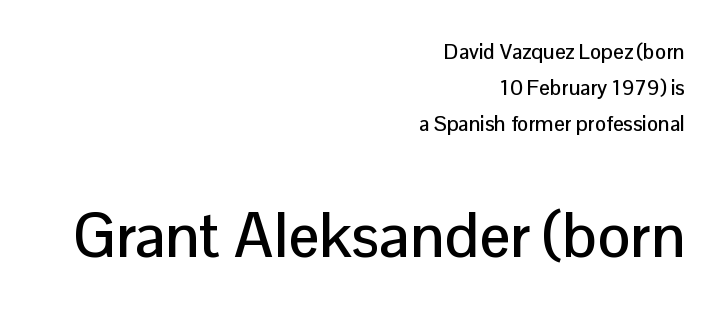
Q: Is the text italic (slanted)? A: No, it is upright.
Q: Is the typeface a serif or a sans-serif typeface? A: Sans-serif.
Q: Is the text underlined? A: No.
Q: How is the paragraph aligned? A: Right-aligned.
Q: Is the spacing between letters normal or unusually wide? A: Normal.
Q: Which block of text is set in a larger size, the first (top) or the second (bottom)? A: The second (bottom) one.
Q: Width (condensed, normal, or wide)? A: Normal.
Q: Stroke contrast? A: Low.
Q: x-height? A: Medium.
Q: Monospaced? A: No.
